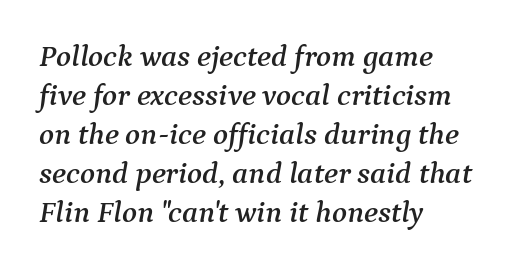
Q: Is the text italic (slanted)? A: Yes, it leans right by about 9 degrees.
Q: Is the typeface a serif or a sans-serif typeface? A: Serif.
Q: Is the text underlined? A: No.
Q: How is the paragraph aligned? A: Left-aligned.
Q: Is the spacing between letters normal or unusually wide? A: Normal.
Q: Is the spacing between lines tight, normal or loose? A: Normal.
Q: Width (condensed, normal, or wide)? A: Normal.
Q: Stroke contrast? A: Medium.
Q: x-height? A: Medium.
Q: Monospaced? A: No.
